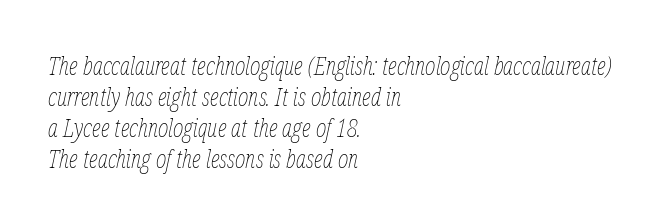
The image shows 25 px text type, italic (leaning right); set left-aligned, line spacing 1.24x, normal letter spacing, not underlined.
